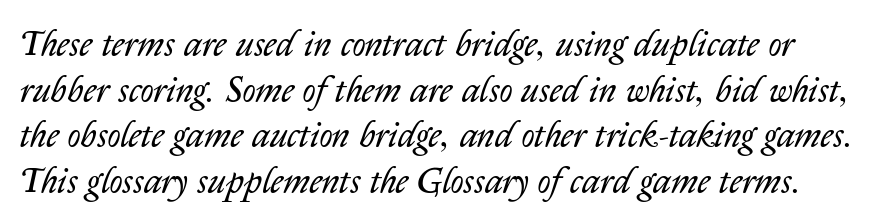
The image shows 36 px regular-weight type, italic (leaning right); set normal line spacing (1.27x), normal letter spacing, not underlined; low stroke contrast and a medium x-height.
